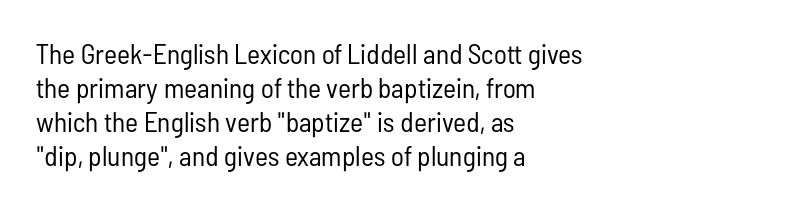
{"serif": "no", "italic": "no", "bold": "no", "weight": "regular", "width": "condensed", "stroke_contrast": "low", "x_height": "medium", "monospaced": "no", "underline": "no", "align": "left", "line_spacing_ratio": 1.21, "letter_spacing": "normal", "letter_spacing_em": 0.0, "glyph_px": 28}
